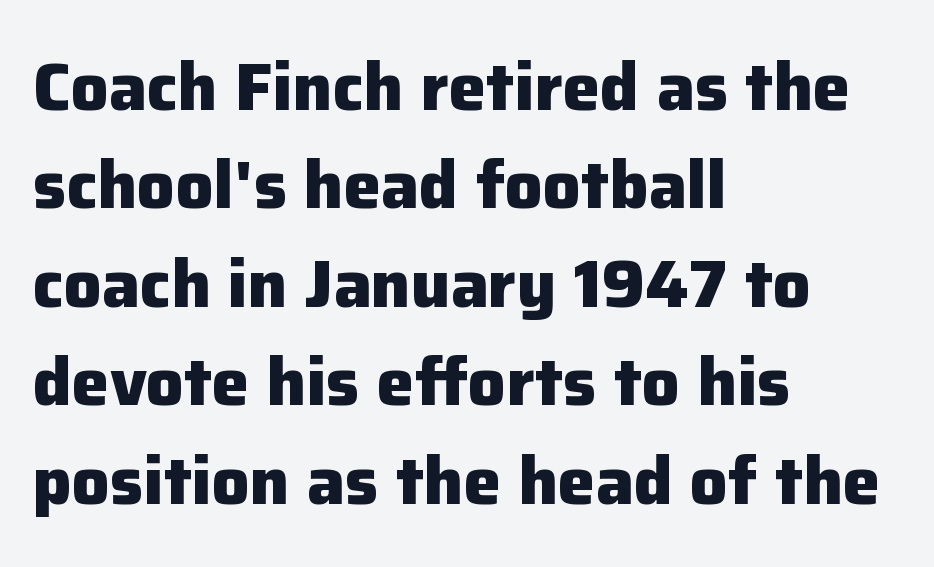
Q: Is the text bold? A: Yes.
Q: Is the text italic (slanted)? A: No, it is upright.
Q: Is the typeface a serif or a sans-serif typeface? A: Sans-serif.
Q: Is the text underlined? A: No.
Q: How is the paragraph aligned? A: Left-aligned.
Q: Is the spacing between letters normal or unusually wide? A: Normal.
Q: Is the spacing between lines tight, normal or loose? A: Normal.
Q: Width (condensed, normal, or wide)? A: Normal.
Q: Stroke contrast? A: Low.
Q: x-height? A: Medium.
Q: Monospaced? A: No.
